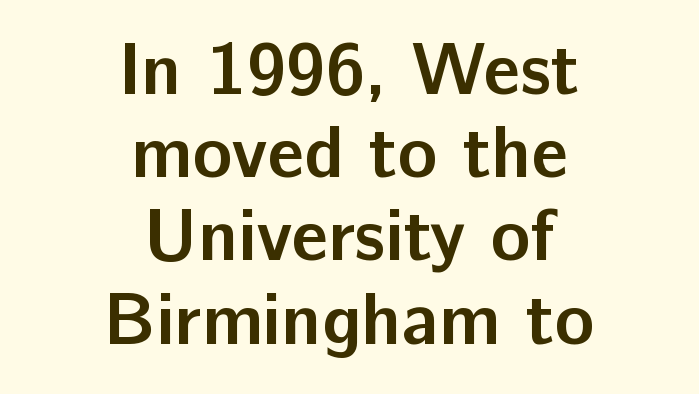
This sample trades vertical openness for compactness between lines. Do the letters lean? They stand straight. The horizontal fit of the characters is conventional and even. Compared with a flush-left layout, this one balances lines on the center instead. Check under the words: just untouched page.
